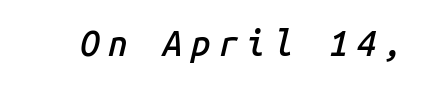
{"italic": "yes", "lean": "right", "slant_degrees": 14, "bold": "semi", "weight": "semibold", "width": "normal", "stroke_contrast": "low", "x_height": "medium", "monospaced": "yes", "underline": "no", "letter_spacing": "wide", "letter_spacing_em": 0.23, "glyph_px": 35}
